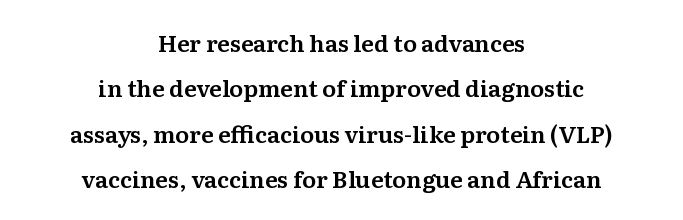
{"italic": "no", "underline": "no", "align": "center", "line_spacing": "loose", "line_spacing_ratio": 1.97, "letter_spacing": "normal", "letter_spacing_em": 0.0, "glyph_px": 23}
